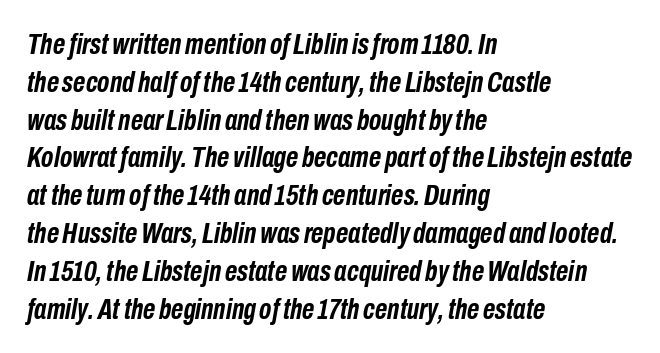
Observe the lean: these are italic letterforms. Glance below the letters and you will spot only blank space. Does extra space separate the letters? No, they use regular spacing. Normally led — the rows are evenly, conventionally spaced. This sample has the flowing, uneven cadence of proportional lettering.
